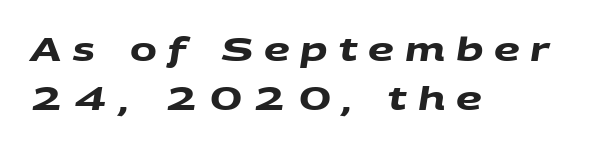
The string is rendered with underlining switched off. These lines are rendered in a variable-pitch font. The ragged edge is on the right, which tells us the setting is flush left. A typesetter would call this heavily tracked-out type. This block has exactly the height ordinary leading produces.
